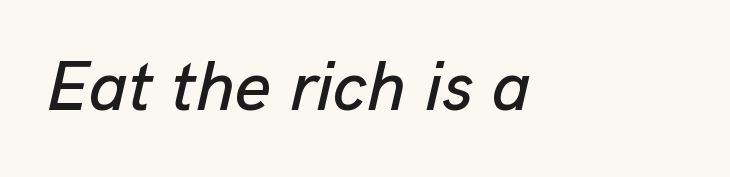
The image shows 70 px text type, italic (leaning right); set normal letter spacing, not underlined; low stroke contrast and a medium x-height.
